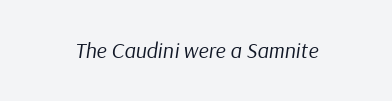
{"italic": "yes", "lean": "right", "slant_degrees": 9, "bold": "no", "underline": "no", "letter_spacing": "normal", "letter_spacing_em": 0.0, "glyph_px": 22}
